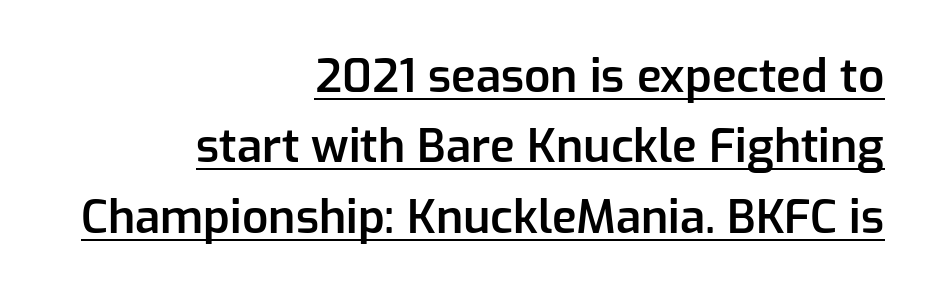
The image shows 46 px semibold sans-serif type, upright; set right-aligned, normal line spacing (1.53x), normal letter spacing, underlined; low stroke contrast and a medium x-height.
